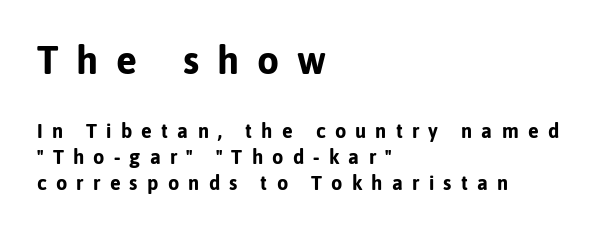
Q: Is the text bold? A: Yes.
Q: Is the text italic (slanted)? A: No, it is upright.
Q: Is the typeface a serif or a sans-serif typeface? A: Sans-serif.
Q: Is the text underlined? A: No.
Q: How is the paragraph aligned? A: Left-aligned.
Q: Is the spacing between letters normal or unusually wide? A: Unusually wide.
Q: Is the spacing between lines tight, normal or loose? A: Normal.
Q: Which block of text is set in a larger size, the first (top) or the second (bottom)? A: The first (top) one.
Q: Width (condensed, normal, or wide)? A: Normal.
Q: Stroke contrast? A: Low.
Q: x-height? A: Medium.
Q: Monospaced? A: No.
